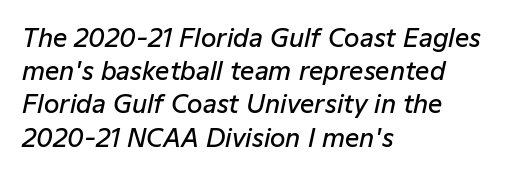
The image shows 25 px text type, italic (leaning right); set left-aligned, normal line spacing (1.33x), normal letter spacing, not underlined.
